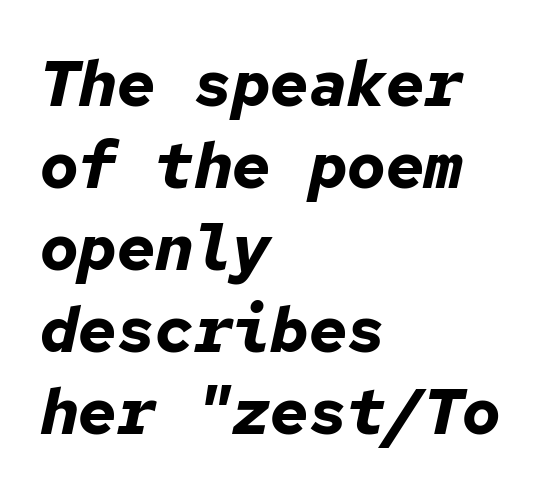
{"italic": "yes", "lean": "right", "slant_degrees": 12, "bold": "yes", "weight": "bold", "width": "normal", "stroke_contrast": "low", "x_height": "medium", "monospaced": "yes", "underline": "no", "align": "left", "line_spacing": "normal", "line_spacing_ratio": 1.28, "letter_spacing": "normal", "letter_spacing_em": 0.0, "glyph_px": 64}
